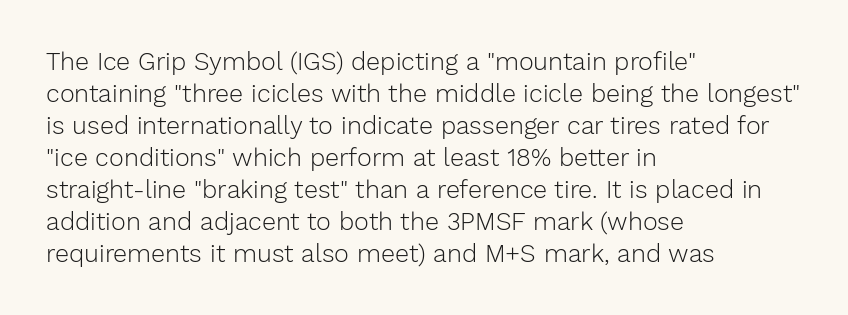
Glance below the letters and you will spot only blank space. The weight tops out at a normal text grade. Teacher's note: observe the even left margin — that is flush-left alignment. Interline gaps are of average width in this sample. In terms of posture, this sample is upright.
